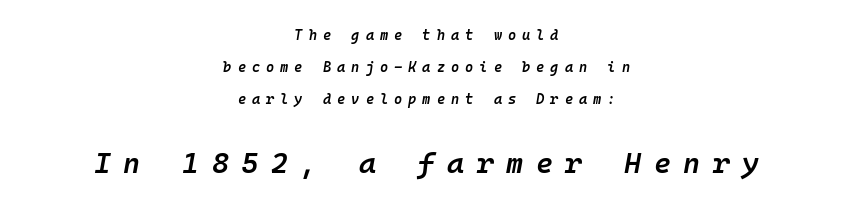
Q: Is the text bold? A: Semi-bold.
Q: Is the text italic (slanted)? A: Yes, it leans right by about 10 degrees.
Q: Is the text underlined? A: No.
Q: How is the paragraph aligned? A: Centered.
Q: Is the spacing between letters normal or unusually wide? A: Unusually wide.
Q: Is the spacing between lines tight, normal or loose? A: Loose.
Q: Which block of text is set in a larger size, the first (top) or the second (bottom)? A: The second (bottom) one.
Q: Width (condensed, normal, or wide)? A: Normal.
Q: Stroke contrast? A: Low.
Q: x-height? A: Medium.
Q: Monospaced? A: Yes.
